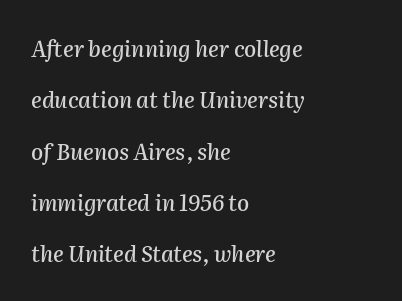
Q: Is the text italic (slanted)? A: Yes, it leans right by about 2 degrees.
Q: Is the text underlined? A: No.
Q: How is the paragraph aligned? A: Left-aligned.
Q: Is the spacing between letters normal or unusually wide? A: Normal.
Q: Is the spacing between lines tight, normal or loose? A: Loose.
